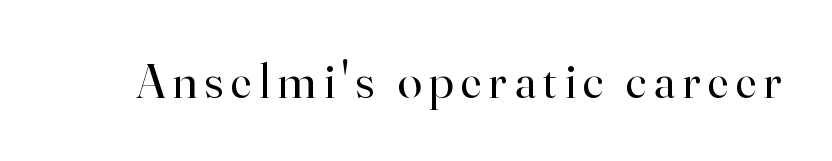
These lines are rendered in a variable-pitch font. These glyphs show unthickened strokes, regular width or finer. Observe the serifs anchoring each vertical stroke in this sample. These lines were composed using upright roman letters.
